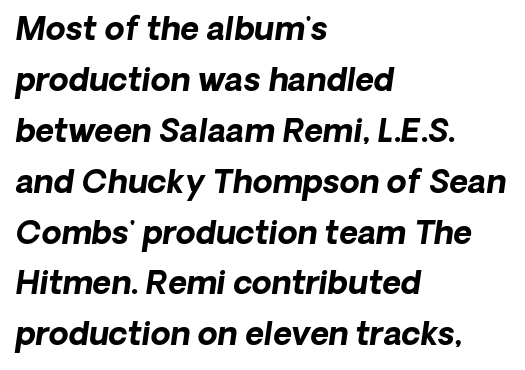
{"serif": "no", "bold": "yes", "weight": "bold", "width": "normal", "stroke_contrast": "low", "x_height": "medium", "monospaced": "no", "underline": "no", "align": "left", "line_spacing": "normal", "line_spacing_ratio": 1.59, "letter_spacing": "normal", "letter_spacing_em": 0.0, "glyph_px": 32}
